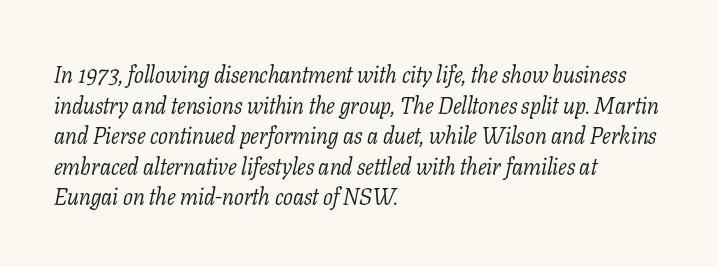
Yep, that's italic — everything's leaning. This sample is left-justified, so line endings fall wherever the words run out. Summary of vertical rhythm: regular, with standard interline spacing. Caption: face not bold, strokes unweighted. Characters follow at the spacing the type designer built in. Glance below the letters and you will spot only blank space.
